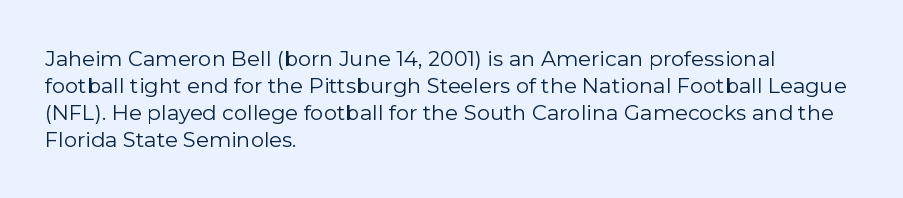
{"italic": "no", "bold": "no", "underline": "no", "align": "left", "line_spacing": "normal", "line_spacing_ratio": 1.28, "letter_spacing": "normal", "letter_spacing_em": 0.0, "glyph_px": 21}
